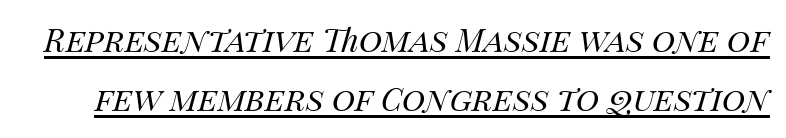
Q: Is the text bold? A: No.
Q: Is the text italic (slanted)? A: Yes, it leans right by about 14 degrees.
Q: Is the text underlined? A: Yes.
Q: Is the spacing between letters normal or unusually wide? A: Normal.
Q: Width (condensed, normal, or wide)? A: Normal.
Q: Stroke contrast? A: Medium.
Q: x-height? A: Large.
Q: Monospaced? A: No.
